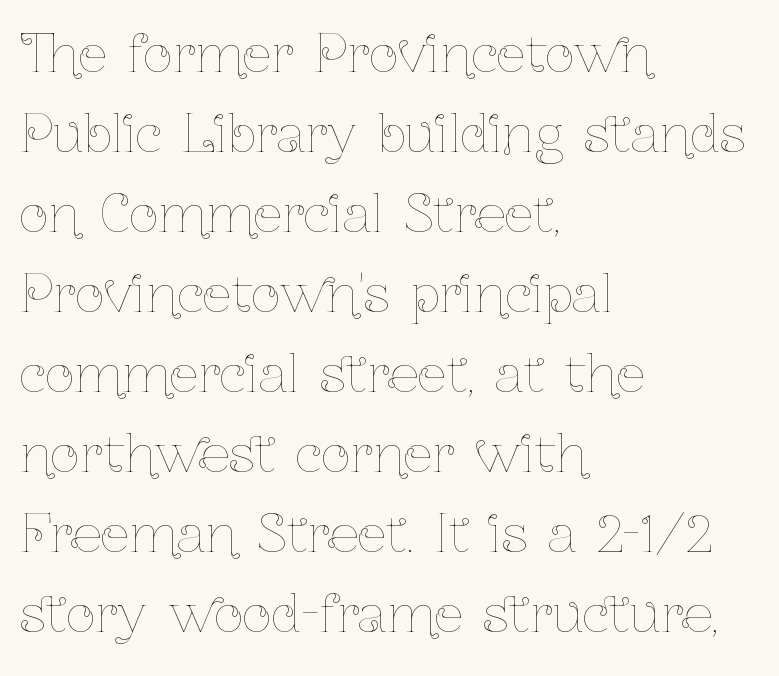
{"italic": "no", "bold": "no", "weight": "thin", "width": "condensed", "stroke_contrast": "low", "x_height": "medium", "monospaced": "no", "underline": "no", "align": "left", "line_spacing": "normal", "line_spacing_ratio": 1.57, "letter_spacing": "normal", "letter_spacing_em": 0.0, "glyph_px": 51}
